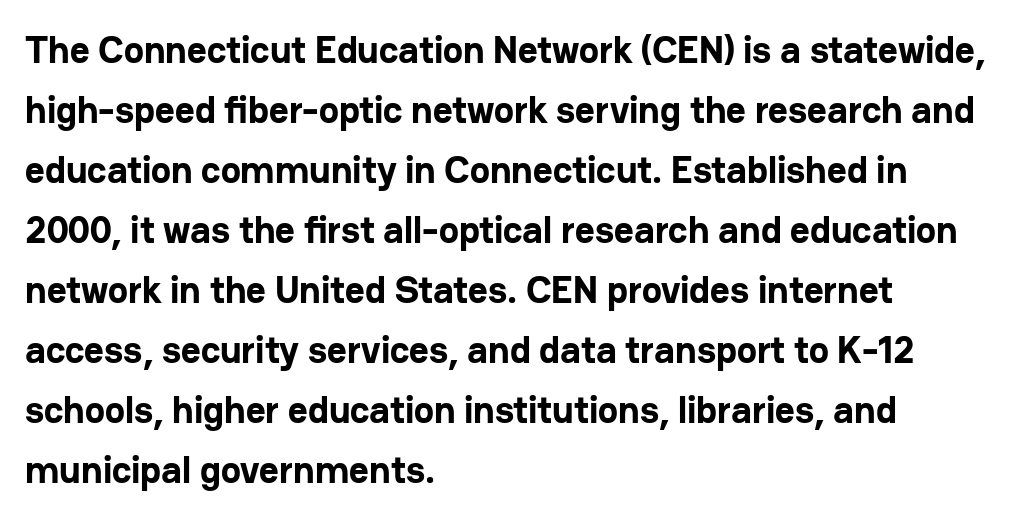
{"serif": "no", "italic": "no", "bold": "yes", "weight": "bold", "width": "normal", "stroke_contrast": "low", "x_height": "medium", "monospaced": "no", "underline": "no", "align": "left", "line_spacing": "normal", "line_spacing_ratio": 1.58, "letter_spacing": "normal", "letter_spacing_em": 0.0, "glyph_px": 38}
